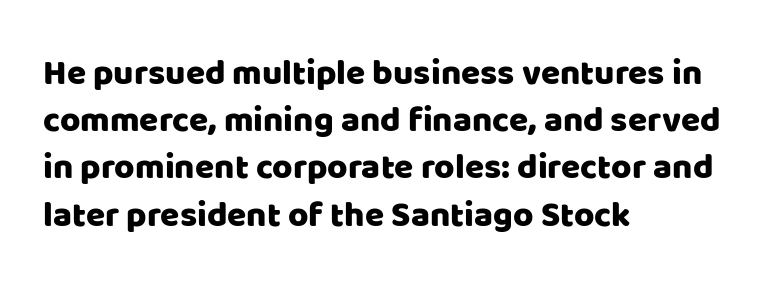
Q: Is the text italic (slanted)? A: No, it is upright.
Q: Is the typeface a serif or a sans-serif typeface? A: Sans-serif.
Q: Is the text underlined? A: No.
Q: How is the paragraph aligned? A: Left-aligned.
Q: Is the spacing between letters normal or unusually wide? A: Normal.
Q: Is the spacing between lines tight, normal or loose? A: Normal.
Q: Width (condensed, normal, or wide)? A: Normal.
Q: Stroke contrast? A: Low.
Q: x-height? A: Large.
Q: Monospaced? A: No.
